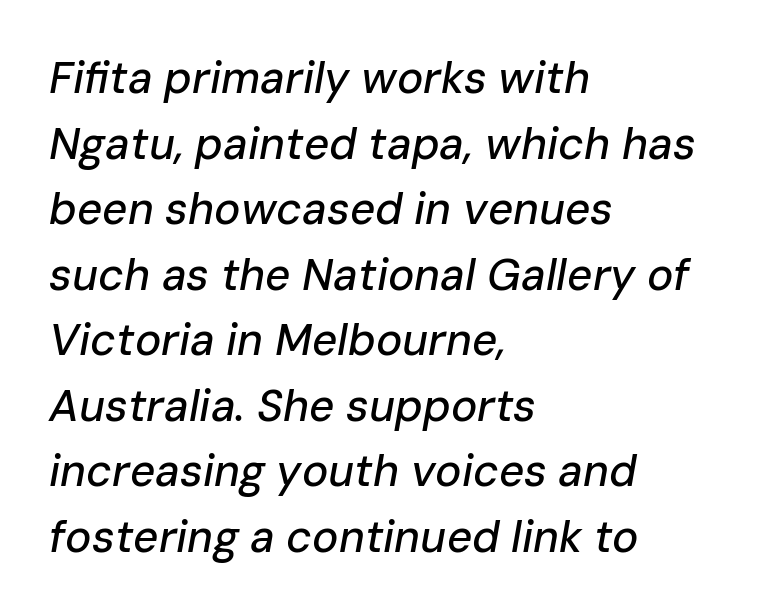
Q: Is the text italic (slanted)? A: Yes, it leans right by about 10 degrees.
Q: Is the text underlined? A: No.
Q: How is the paragraph aligned? A: Left-aligned.
Q: Is the spacing between letters normal or unusually wide? A: Normal.
Q: Is the spacing between lines tight, normal or loose? A: Normal.
Q: Width (condensed, normal, or wide)? A: Normal.
Q: Stroke contrast? A: Low.
Q: x-height? A: Medium.
Q: Monospaced? A: No.
